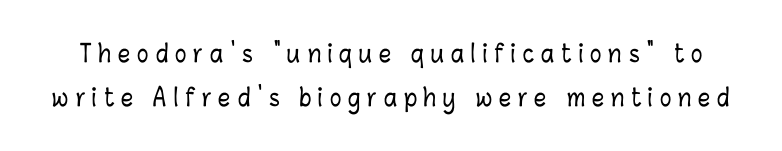
Decoration check: the copy has no underline. Each word looks stretched out because of the extra space between its letters. Ascenders rise straight up at ninety degrees.
